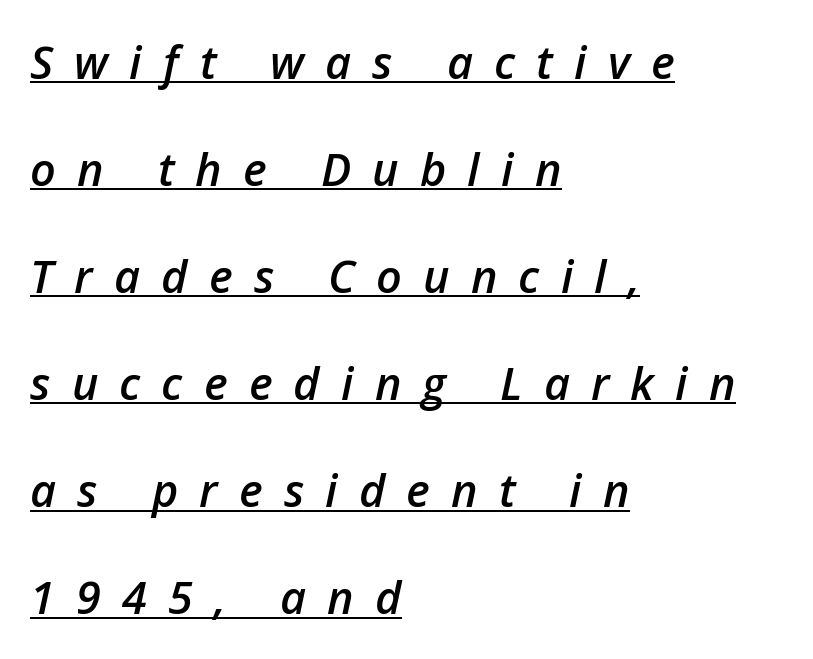
Q: Is the text bold? A: Semi-bold.
Q: Is the text italic (slanted)? A: Yes, it leans right by about 12 degrees.
Q: Is the text underlined? A: Yes.
Q: How is the paragraph aligned? A: Left-aligned.
Q: Is the spacing between letters normal or unusually wide? A: Unusually wide.
Q: Is the spacing between lines tight, normal or loose? A: Loose.
Q: Width (condensed, normal, or wide)? A: Normal.
Q: Stroke contrast? A: Low.
Q: x-height? A: Medium.
Q: Monospaced? A: No.
